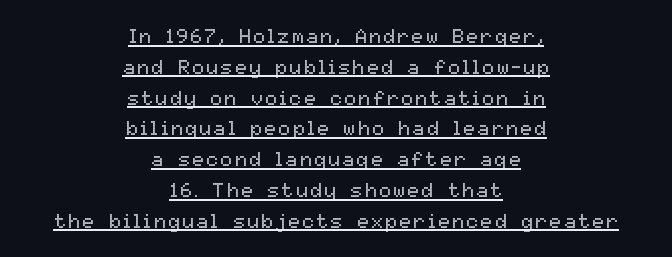
The image shows 20 px text type, upright; set centered, normal line spacing (1.54x), underlined.
